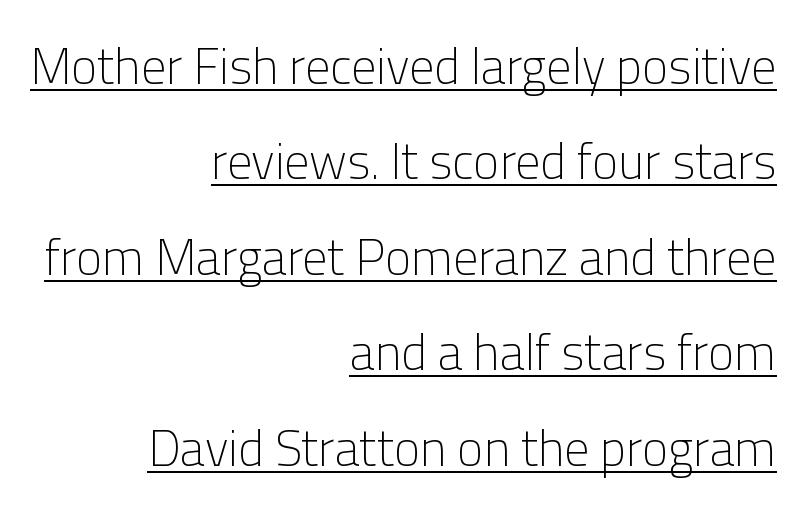
Q: Is the text bold? A: No.
Q: Is the text italic (slanted)? A: No, it is upright.
Q: Is the typeface a serif or a sans-serif typeface? A: Sans-serif.
Q: Is the text underlined? A: Yes.
Q: How is the paragraph aligned? A: Right-aligned.
Q: Is the spacing between letters normal or unusually wide? A: Normal.
Q: Is the spacing between lines tight, normal or loose? A: Loose.
Q: Width (condensed, normal, or wide)? A: Normal.
Q: Stroke contrast? A: Low.
Q: x-height? A: Medium.
Q: Monospaced? A: No.
